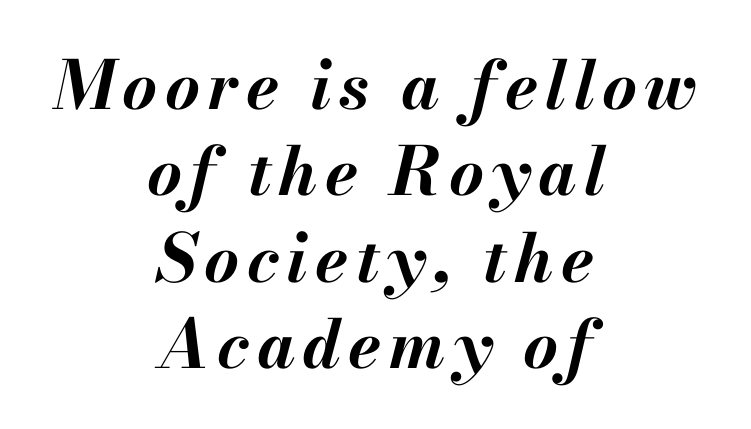
{"italic": "yes", "lean": "right", "slant_degrees": 13, "bold": "yes", "weight": "bold", "width": "normal", "stroke_contrast": "medium", "x_height": "small", "monospaced": "no", "underline": "no", "align": "center", "line_spacing": "normal", "line_spacing_ratio": 1.29, "glyph_px": 67}
